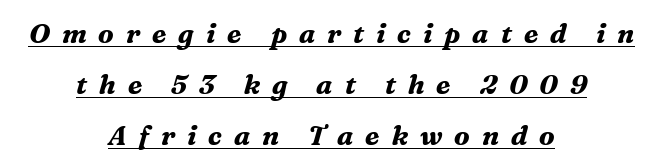
The image shows 27 px bold type, italic (leaning right); set centered, line spacing 1.88x, unusually wide letter spacing (+0.44 em), underlined.
